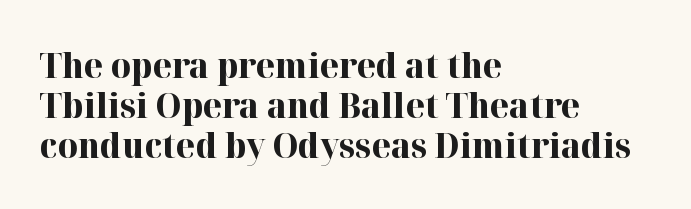
The image shows 35 px bold serif type, upright; set left-aligned, tight line spacing (1.14x), normal letter spacing, not underlined; high stroke contrast and a medium x-height.
